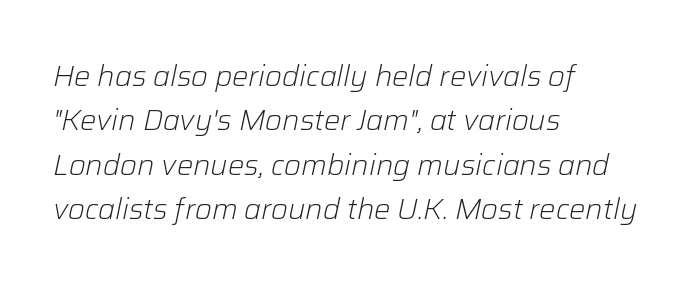
Each row of text sits above clean, open space. Glyph-to-glyph distance matches everyday printed text. Slanted lettering throughout. Is this a fixed-width face? No — the glyphs have proportional, varying widths. This is not heavy type; no bold has been used.
